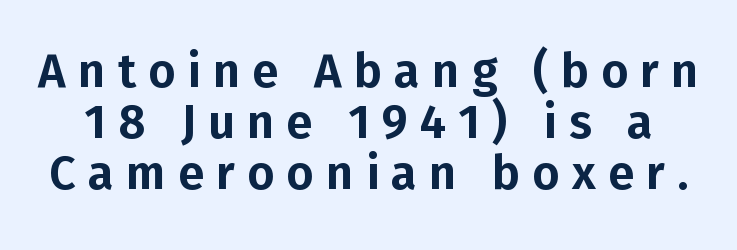
Q: Is the text italic (slanted)? A: No, it is upright.
Q: Is the typeface a serif or a sans-serif typeface? A: Sans-serif.
Q: Is the text underlined? A: No.
Q: Is the spacing between letters normal or unusually wide? A: Unusually wide.
Q: Is the spacing between lines tight, normal or loose? A: Tight.
Q: Width (condensed, normal, or wide)? A: Normal.
Q: Stroke contrast? A: Low.
Q: x-height? A: Medium.
Q: Monospaced? A: No.
